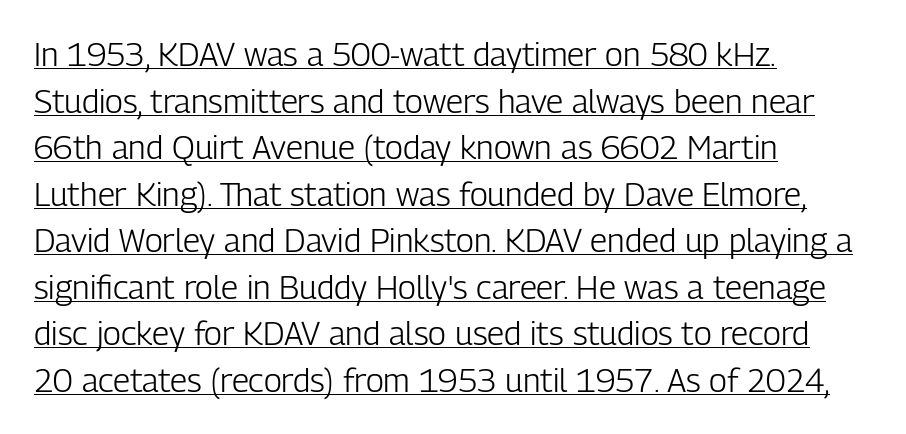
{"serif": "no", "italic": "no", "bold": "no", "weight": "light", "width": "condensed", "stroke_contrast": "low", "x_height": "medium", "monospaced": "no", "underline": "yes", "align": "left", "line_spacing": "normal", "line_spacing_ratio": 1.41, "letter_spacing": "normal", "letter_spacing_em": 0.0, "glyph_px": 33}
